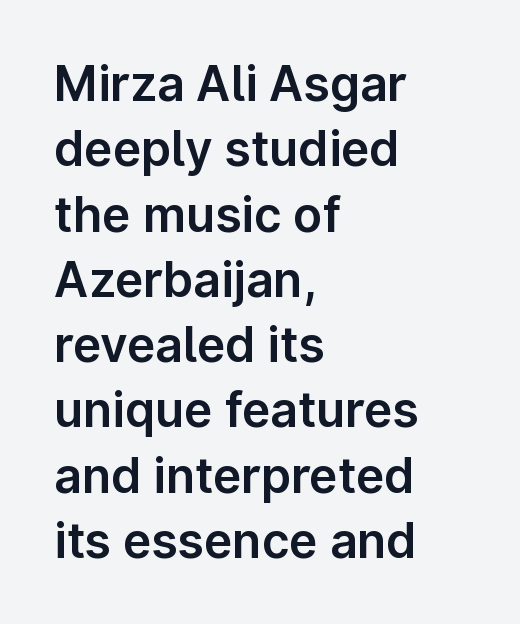
{"serif": "no", "italic": "no", "width": "normal", "stroke_contrast": "low", "x_height": "medium", "monospaced": "no", "underline": "no", "align": "left", "line_spacing": "normal", "line_spacing_ratio": 1.36, "letter_spacing": "normal", "letter_spacing_em": 0.0, "glyph_px": 48}
